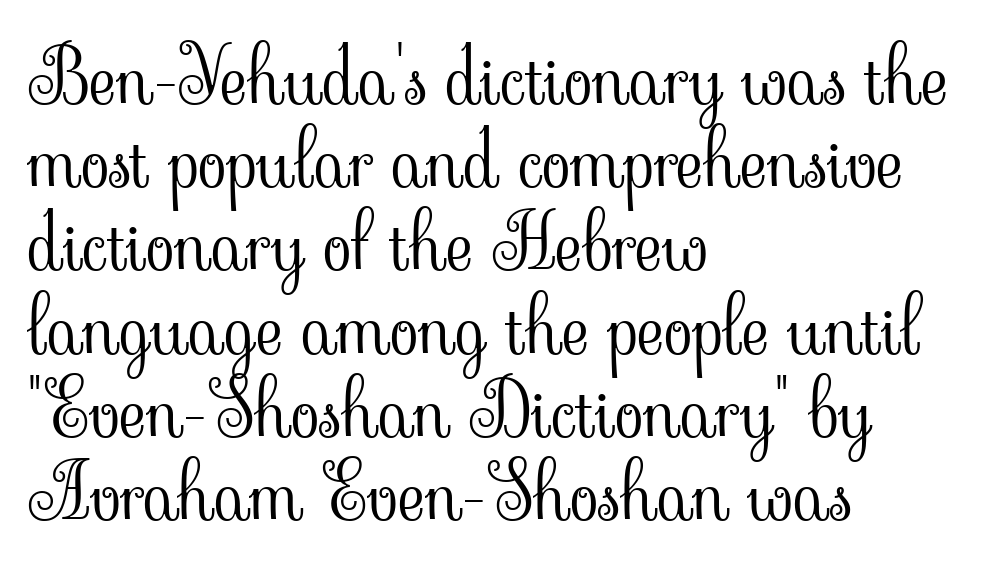
The image shows 75 px light serif type, upright; set left-aligned, tight line spacing (1.11x), normal letter spacing, not underlined; low stroke contrast and a small x-height.
